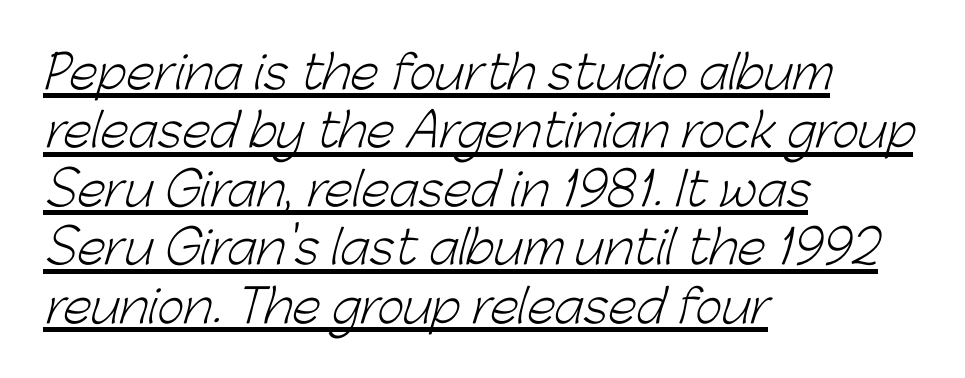
{"serif": "no", "bold": "no", "weight": "light", "width": "normal", "stroke_contrast": "low", "x_height": "medium", "monospaced": "no", "underline": "yes", "align": "left", "line_spacing": "normal", "line_spacing_ratio": 1.27, "letter_spacing": "normal", "letter_spacing_em": 0.0, "glyph_px": 46}
